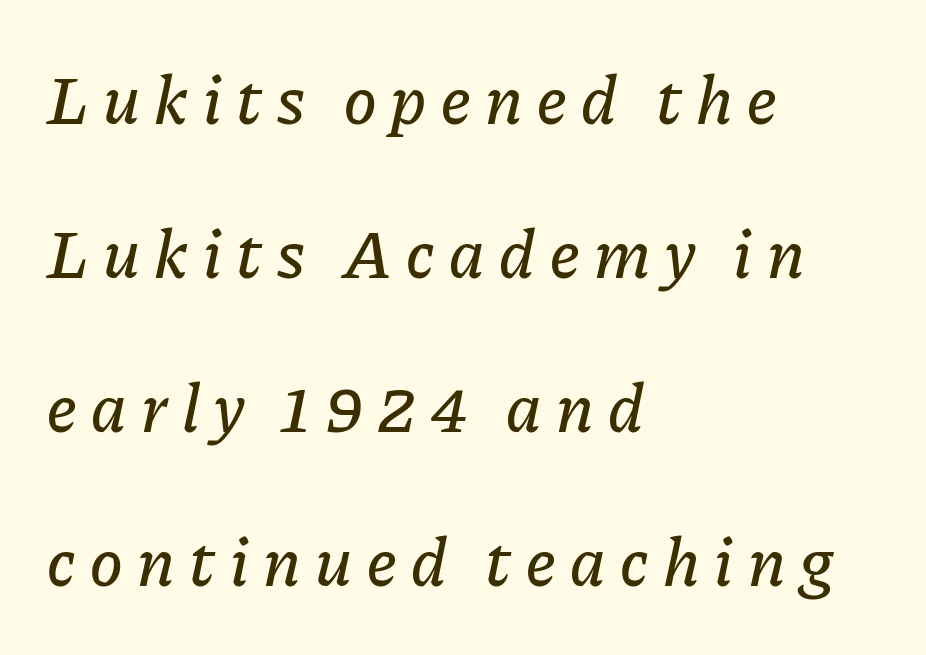
{"italic": "yes", "lean": "right", "slant_degrees": 11, "width": "normal", "stroke_contrast": "low", "x_height": "medium", "monospaced": "no", "underline": "no", "align": "left", "line_spacing": "loose", "line_spacing_ratio": 2.23, "letter_spacing": "wide", "letter_spacing_em": 0.21, "glyph_px": 69}
